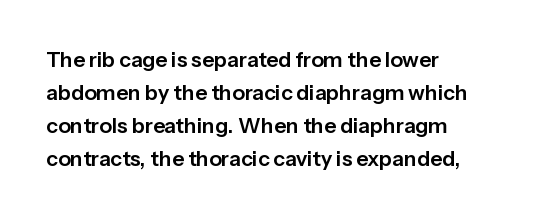
Do the letters lean? They stand straight. You could call the tracking neutral — neither tight nor loose. The passage shown is not underscored anywhere. The ragged edge is on the right, which tells us the setting is flush left. Students, observe: this is what conventionally led text looks like.
